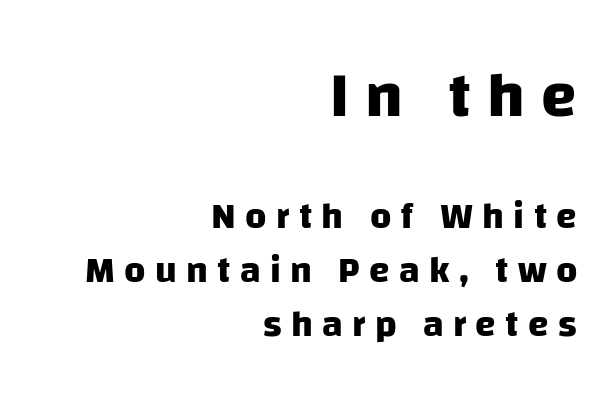
Q: Is the text bold? A: Yes.
Q: Is the typeface a serif or a sans-serif typeface? A: Sans-serif.
Q: Is the text underlined? A: No.
Q: How is the paragraph aligned? A: Right-aligned.
Q: Is the spacing between letters normal or unusually wide? A: Unusually wide.
Q: Is the spacing between lines tight, normal or loose? A: Normal.
Q: Which block of text is set in a larger size, the first (top) or the second (bottom)? A: The first (top) one.
Q: Width (condensed, normal, or wide)? A: Normal.
Q: Stroke contrast? A: Low.
Q: x-height? A: Large.
Q: Monospaced? A: No.
